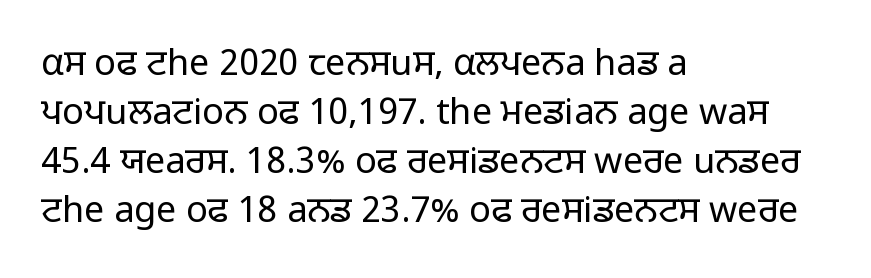
{"serif": "no", "italic": "no", "bold": "no", "weight": "regular", "width": "normal", "stroke_contrast": "low", "x_height": "medium", "monospaced": "no", "underline": "no", "align": "left", "line_spacing": "normal", "line_spacing_ratio": 1.36, "letter_spacing": "normal", "letter_spacing_em": 0.0, "glyph_px": 36}
